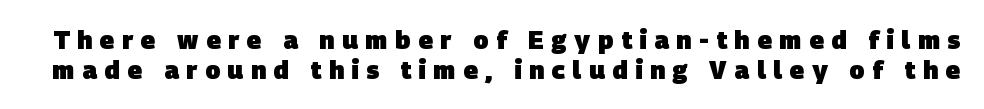
{"bold": "yes", "underline": "no", "line_spacing_ratio": 1.2, "letter_spacing": "wide", "letter_spacing_em": 0.3, "glyph_px": 25}
